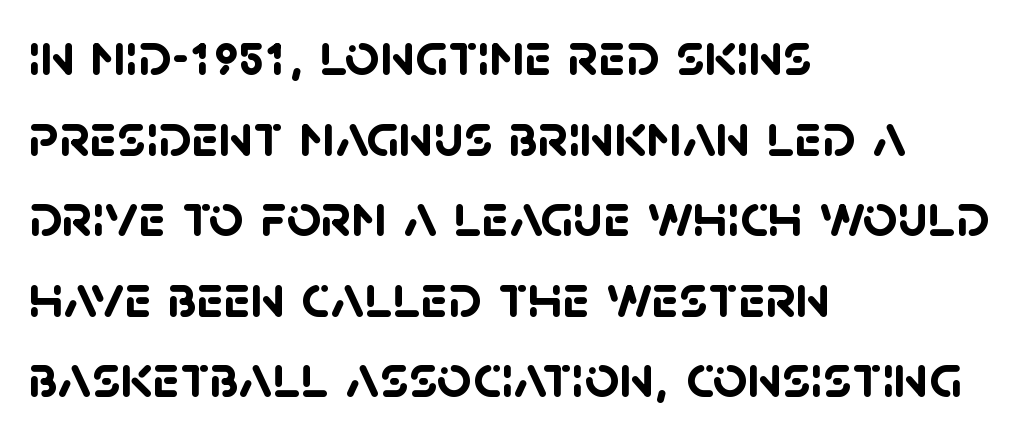
{"serif": "no", "bold": "yes", "weight": "semibold", "width": "normal", "stroke_contrast": "low", "x_height": "large", "monospaced": "no", "underline": "no", "align": "left", "line_spacing": "normal", "line_spacing_ratio": 1.32, "letter_spacing": "normal", "letter_spacing_em": 0.0, "glyph_px": 61}
